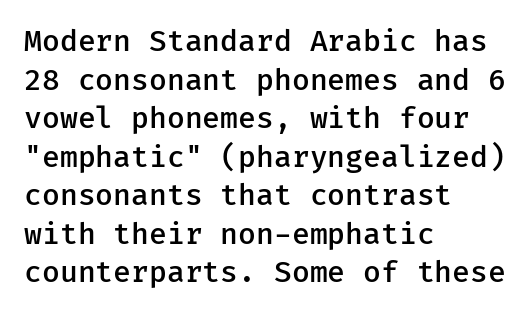
Q: Is the text bold? A: Semi-bold.
Q: Is the text italic (slanted)? A: No, it is upright.
Q: Is the typeface a serif or a sans-serif typeface? A: Sans-serif.
Q: Is the text underlined? A: No.
Q: How is the paragraph aligned? A: Left-aligned.
Q: Is the spacing between letters normal or unusually wide? A: Normal.
Q: Is the spacing between lines tight, normal or loose? A: Normal.
Q: Width (condensed, normal, or wide)? A: Normal.
Q: Stroke contrast? A: Low.
Q: x-height? A: Medium.
Q: Monospaced? A: Yes.
